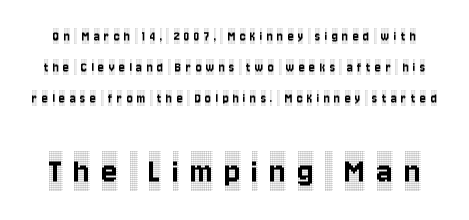
In this sample the second text group is rendered at the bigger scale. Here the designer chose a conventional face with non-uniform glyph widths. Do the letters lean? They stand straight. Does the type have serifs? Yes, each stem ends in a small foot. You could only call the tracking loose — the letters float apart. What's the leading like? Stretched, with rows far apart.
